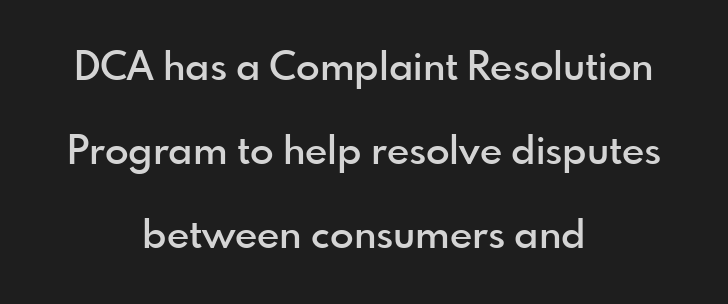
{"serif": "no", "italic": "no", "bold": "semi", "weight": "semibold", "width": "normal", "x_height": "small", "monospaced": "no", "underline": "no", "align": "center", "line_spacing": "loose", "line_spacing_ratio": 2.15, "letter_spacing": "normal", "letter_spacing_em": 0.0, "glyph_px": 39}
